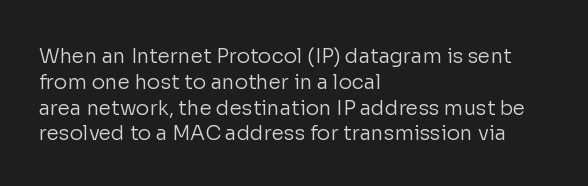
{"italic": "no", "bold": "no", "underline": "no", "align": "left", "line_spacing": "normal", "line_spacing_ratio": 1.29, "letter_spacing": "normal", "letter_spacing_em": 0.0, "glyph_px": 20}
